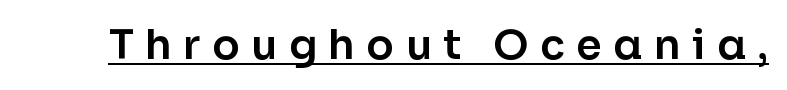
{"serif": "no", "italic": "no", "width": "normal", "stroke_contrast": "low", "x_height": "medium", "monospaced": "no", "underline": "yes", "letter_spacing": "wide", "letter_spacing_em": 0.28, "glyph_px": 41}
